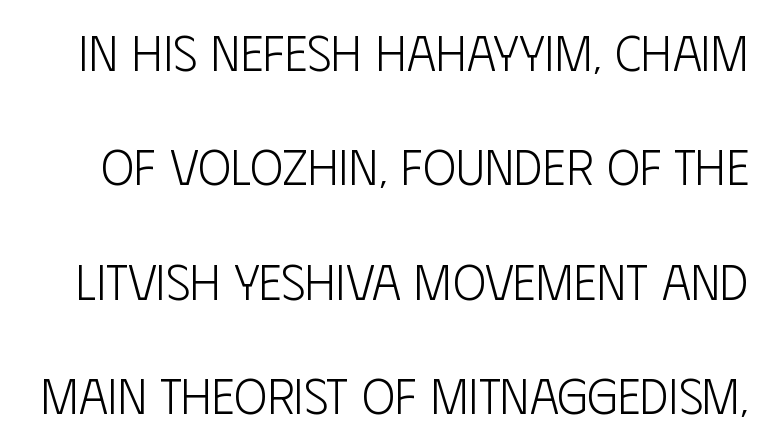
The image shows 50 px light, condensed sans-serif type, upright; set loose line spacing (2.29x), normal letter spacing, not underlined; low stroke contrast and a large x-height.
